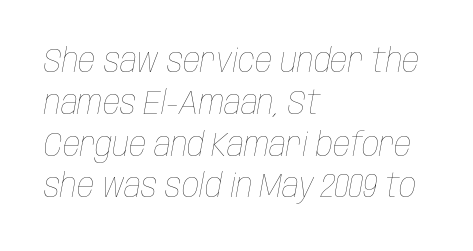
The image shows 34 px thin, condensed type, italic (leaning right); set left-aligned, line spacing 1.23x, normal letter spacing, not underlined; low stroke contrast and a large x-height.
